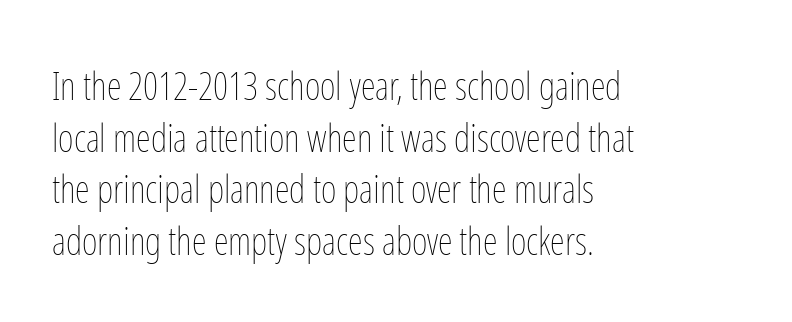
Q: Is the text bold? A: No.
Q: Is the text italic (slanted)? A: No, it is upright.
Q: Is the text underlined? A: No.
Q: How is the paragraph aligned? A: Left-aligned.
Q: Is the spacing between letters normal or unusually wide? A: Normal.
Q: Is the spacing between lines tight, normal or loose? A: Normal.
Q: Width (condensed, normal, or wide)? A: Condensed.
Q: Stroke contrast? A: Low.
Q: x-height? A: Medium.
Q: Monospaced? A: No.
